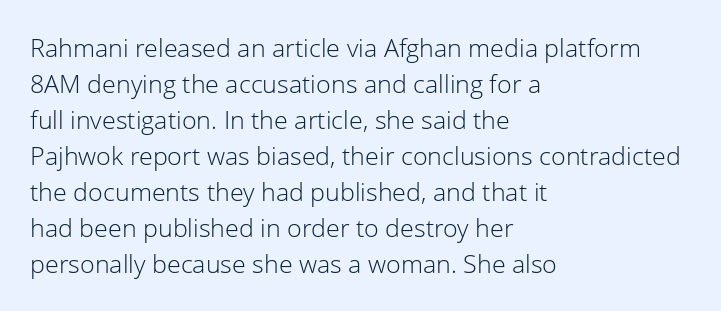
{"italic": "no", "bold": "no", "underline": "no", "align": "left", "line_spacing": "normal", "line_spacing_ratio": 1.44, "letter_spacing": "normal", "letter_spacing_em": 0.0, "glyph_px": 25}
